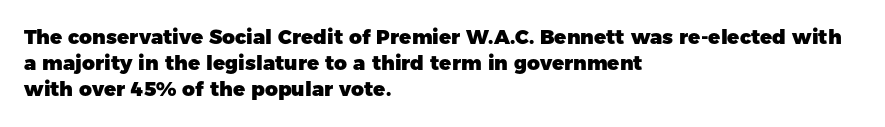
The image shows 20 px bold type, upright; set left-aligned, normal line spacing (1.31x), normal letter spacing, not underlined.
